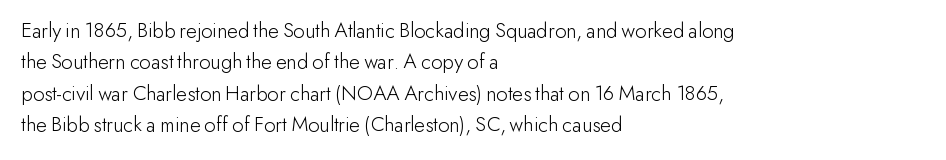
{"italic": "no", "bold": "no", "underline": "no", "align": "left", "line_spacing": "normal", "line_spacing_ratio": 1.43, "letter_spacing": "normal", "letter_spacing_em": 0.0, "glyph_px": 22}
